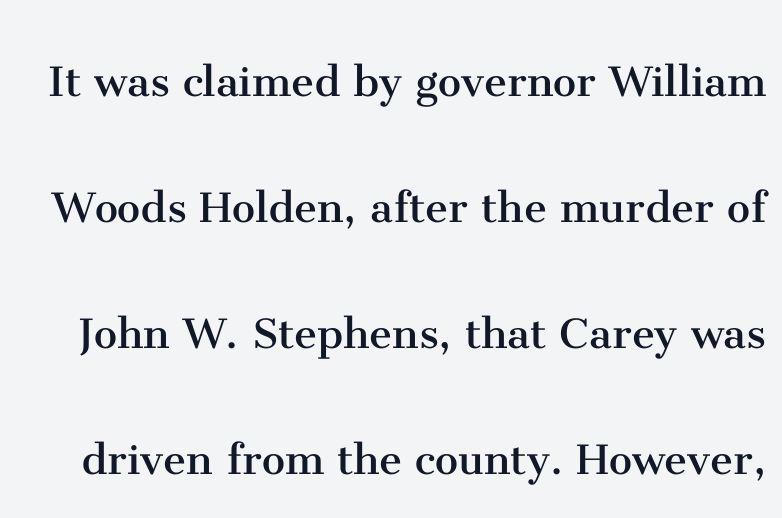
Q: Is the text bold? A: No.
Q: Is the text italic (slanted)? A: No, it is upright.
Q: Is the typeface a serif or a sans-serif typeface? A: Serif.
Q: Is the text underlined? A: No.
Q: Is the spacing between letters normal or unusually wide? A: Normal.
Q: Is the spacing between lines tight, normal or loose? A: Loose.
Q: Width (condensed, normal, or wide)? A: Normal.
Q: Stroke contrast? A: Medium.
Q: x-height? A: Medium.
Q: Monospaced? A: No.
